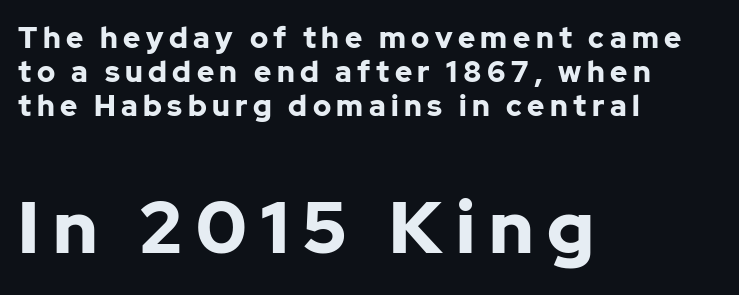
{"serif": "no", "italic": "no", "bold": "yes", "weight": "bold", "width": "normal", "stroke_contrast": "low", "x_height": "medium", "monospaced": "no", "underline": "no", "align": "left", "line_spacing_ratio": 1.17, "larger_block": "second", "size_ratio": 2.52, "glyph_px": 73}
